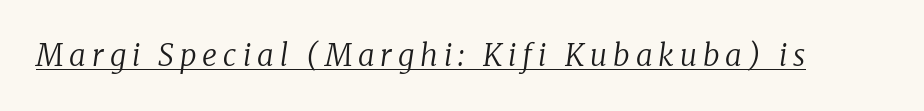
{"serif": "yes", "italic": "yes", "lean": "right", "slant_degrees": 8, "bold": "no", "weight": "regular", "width": "normal", "stroke_contrast": "low", "x_height": "medium", "monospaced": "no", "underline": "yes", "letter_spacing": "wide", "letter_spacing_em": 0.2, "glyph_px": 30}
